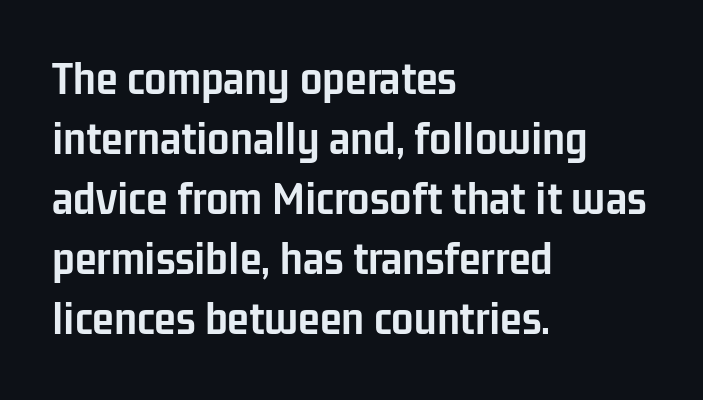
Q: Is the text bold? A: Yes.
Q: Is the text italic (slanted)? A: No, it is upright.
Q: Is the typeface a serif or a sans-serif typeface? A: Sans-serif.
Q: Is the text underlined? A: No.
Q: How is the paragraph aligned? A: Left-aligned.
Q: Is the spacing between letters normal or unusually wide? A: Normal.
Q: Width (condensed, normal, or wide)? A: Condensed.
Q: Stroke contrast? A: Low.
Q: x-height? A: Medium.
Q: Monospaced? A: No.
